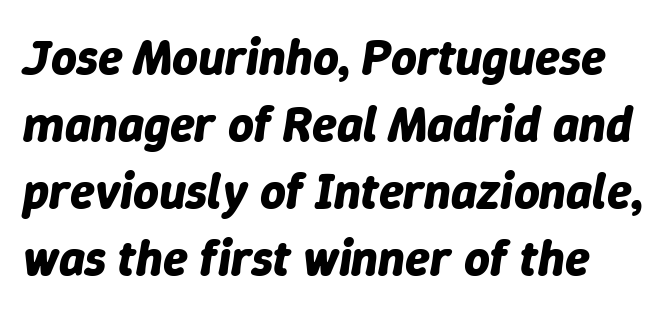
The image shows 50 px bold type, italic (leaning right); set normal line spacing (1.34x), normal letter spacing, not underlined; low stroke contrast and a medium x-height.
